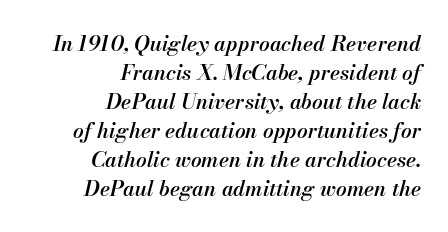
{"italic": "yes", "lean": "right", "slant_degrees": 13, "bold": "semi", "underline": "no", "align": "right", "line_spacing": "normal", "line_spacing_ratio": 1.38, "letter_spacing": "normal", "letter_spacing_em": 0.0, "glyph_px": 21}
